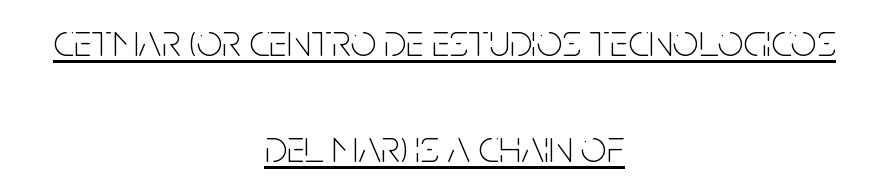
Q: Is the text bold? A: No.
Q: Is the text italic (slanted)? A: No, it is upright.
Q: Is the typeface a serif or a sans-serif typeface? A: Sans-serif.
Q: Is the text underlined? A: Yes.
Q: How is the paragraph aligned? A: Centered.
Q: Is the spacing between letters normal or unusually wide? A: Normal.
Q: Is the spacing between lines tight, normal or loose? A: Loose.
Q: Width (condensed, normal, or wide)? A: Condensed.
Q: Stroke contrast? A: Low.
Q: x-height? A: Large.
Q: Monospaced? A: No.
